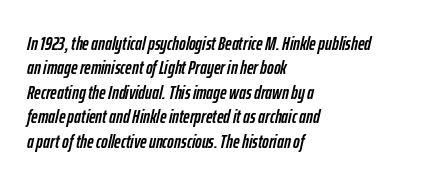
Q: Is the text italic (slanted)? A: Yes, it leans right by about 12 degrees.
Q: Is the text underlined? A: No.
Q: How is the paragraph aligned? A: Left-aligned.
Q: Is the spacing between letters normal or unusually wide? A: Normal.
